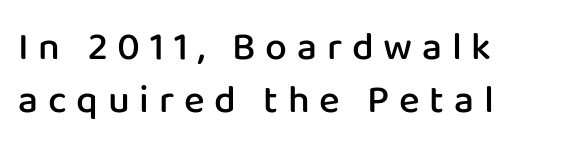
The image shows 39 px semibold sans-serif type, upright; set left-aligned, normal line spacing (1.35x), unusually wide letter spacing (+0.25 em), not underlined; low stroke contrast and a medium x-height.
